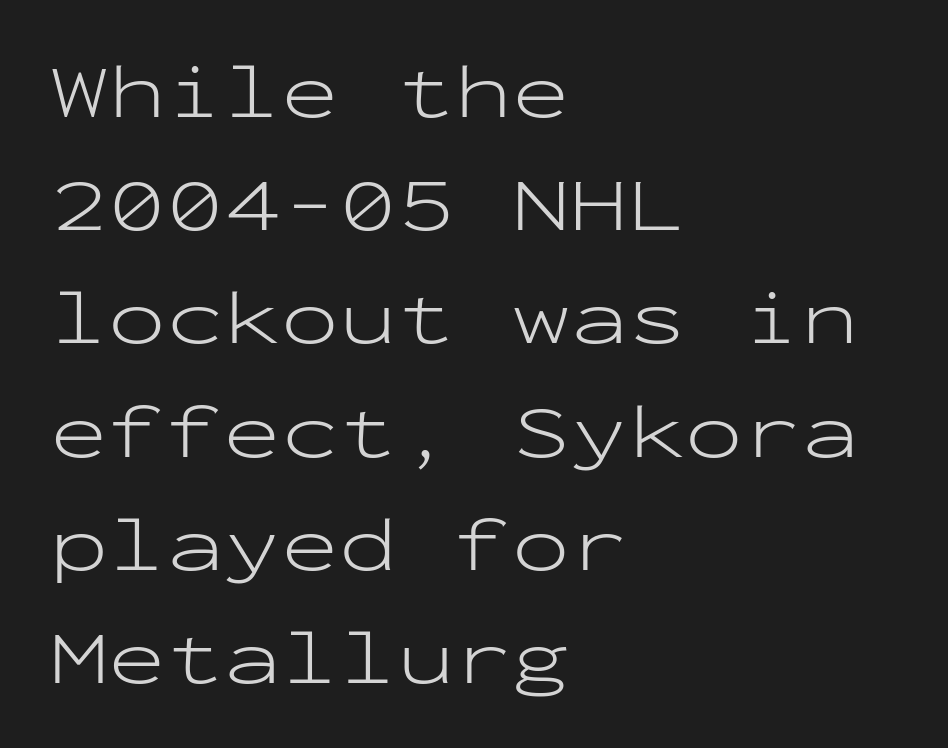
The image shows 77 px light, wide sans-serif type, upright, monospaced; set left-aligned, normal line spacing (1.47x), normal letter spacing, not underlined; low stroke contrast and a medium x-height.
